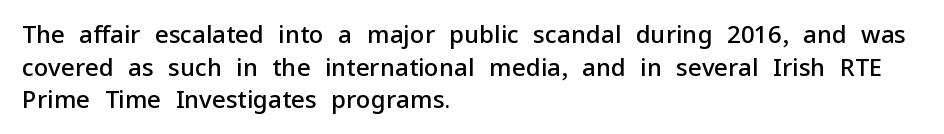
{"italic": "no", "bold": "semi", "underline": "no", "align": "left", "line_spacing": "normal", "line_spacing_ratio": 1.36, "letter_spacing": "normal", "letter_spacing_em": 0.0, "glyph_px": 24}
